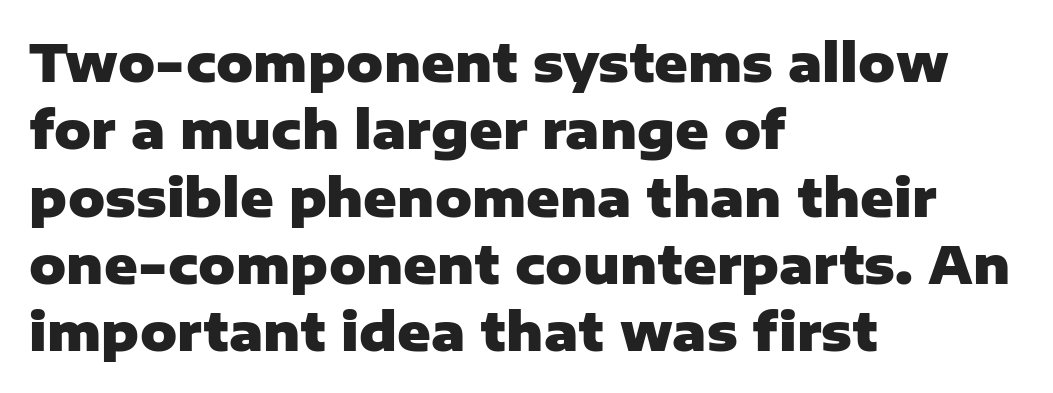
Q: Is the text bold? A: Yes.
Q: Is the text italic (slanted)? A: No, it is upright.
Q: Is the typeface a serif or a sans-serif typeface? A: Sans-serif.
Q: Is the text underlined? A: No.
Q: How is the paragraph aligned? A: Left-aligned.
Q: Is the spacing between letters normal or unusually wide? A: Normal.
Q: Is the spacing between lines tight, normal or loose? A: Normal.
Q: Width (condensed, normal, or wide)? A: Normal.
Q: Stroke contrast? A: Low.
Q: x-height? A: Medium.
Q: Monospaced? A: No.
